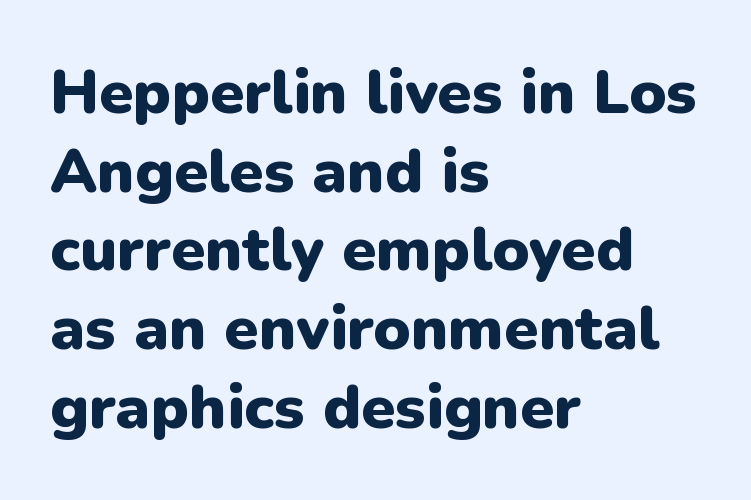
The image shows 62 px heavy sans-serif type, upright; set left-aligned, normal line spacing (1.27x), normal letter spacing, not underlined; low stroke contrast and a medium x-height.
